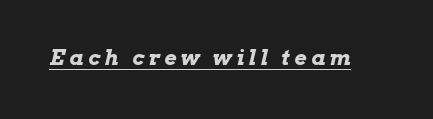
The image shows 21 px bold type, italic (leaning right); set unusually wide letter spacing (+0.21 em), underlined.
